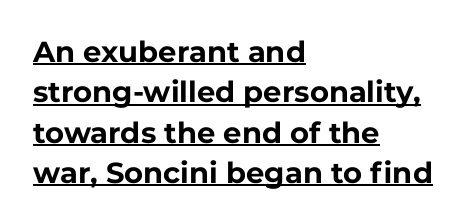
{"serif": "no", "italic": "no", "bold": "yes", "weight": "bold", "width": "normal", "stroke_contrast": "low", "x_height": "medium", "monospaced": "no", "underline": "yes", "align": "left", "line_spacing": "normal", "line_spacing_ratio": 1.39, "letter_spacing": "normal", "letter_spacing_em": 0.0, "glyph_px": 29}
